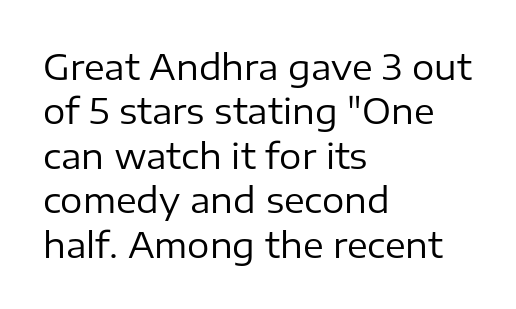
The image shows 35 px regular-weight sans-serif type, upright; set left-aligned, normal line spacing (1.27x), normal letter spacing, not underlined; low stroke contrast and a medium x-height.
